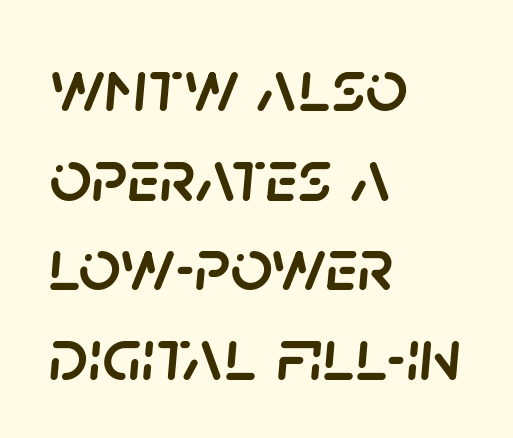
Q: Is the text italic (slanted)? A: Yes, it leans right by about 5 degrees.
Q: Is the text underlined? A: No.
Q: How is the paragraph aligned? A: Left-aligned.
Q: Is the spacing between letters normal or unusually wide? A: Normal.
Q: Width (condensed, normal, or wide)? A: Normal.
Q: Stroke contrast? A: Low.
Q: x-height? A: Large.
Q: Monospaced? A: No.
